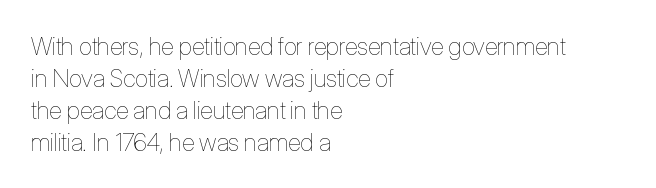
A bare baseline throughout the passage. Does the lettering tilt? It doesn't — this is upright. Leftover space on each line is placed entirely after the last word. Regarding leading, the lines here are spaced in the standard way. Inter-character spacing is left at the font's built-in metrics. Compared with a typical body face, this is equally light or lighter still.
